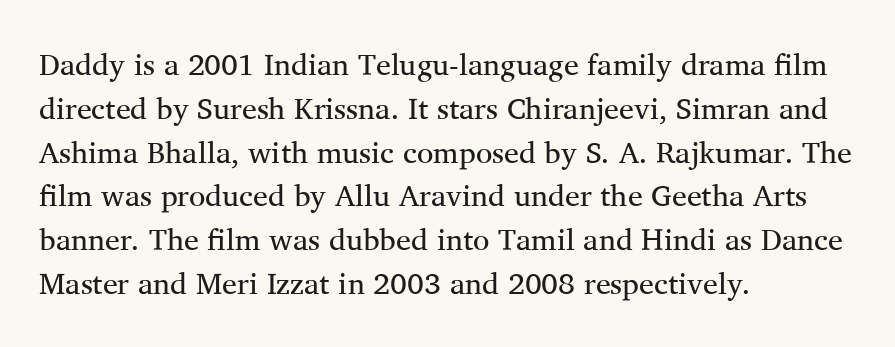
Q: Is the text bold? A: No.
Q: Is the text italic (slanted)? A: No, it is upright.
Q: Is the typeface a serif or a sans-serif typeface? A: Serif.
Q: Is the text underlined? A: No.
Q: How is the paragraph aligned? A: Left-aligned.
Q: Is the spacing between letters normal or unusually wide? A: Normal.
Q: Is the spacing between lines tight, normal or loose? A: Normal.
Q: Width (condensed, normal, or wide)? A: Normal.
Q: Stroke contrast? A: Medium.
Q: x-height? A: Medium.
Q: Monospaced? A: No.
